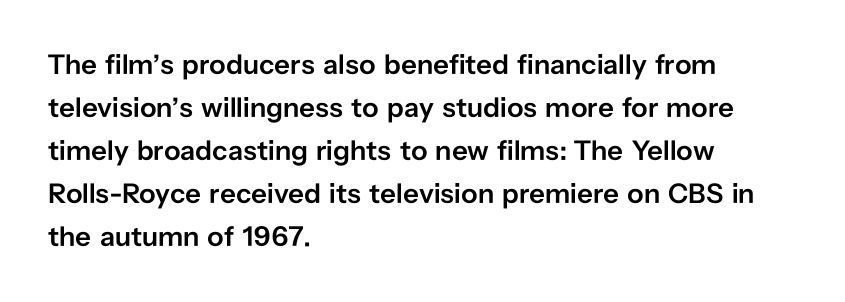
Do the characters align in a grid? No, the font is proportional. Is there any slant? The stems are plumb. All the whitespace from short lines collects on the right. The area under the type is left untouched. Is this a sans? Yes — the strokes have no serifs. Moderately thickened strokes mark this as semibold type.
